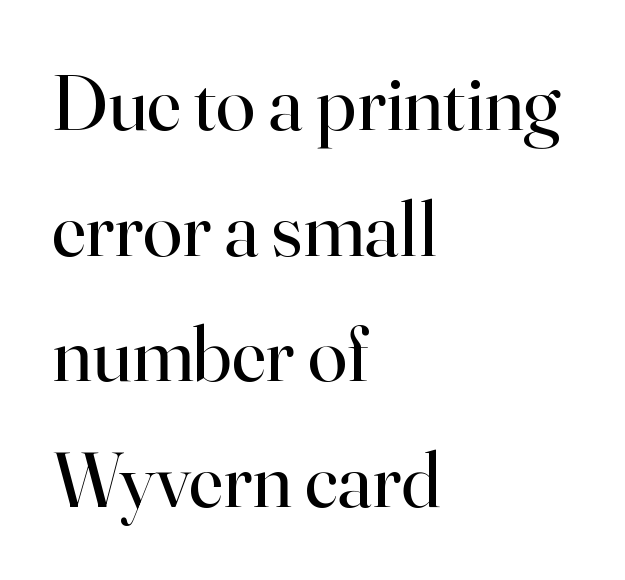
Q: Is the text bold? A: No.
Q: Is the text italic (slanted)? A: No, it is upright.
Q: Is the typeface a serif or a sans-serif typeface? A: Serif.
Q: Is the text underlined? A: No.
Q: How is the paragraph aligned? A: Left-aligned.
Q: Is the spacing between letters normal or unusually wide? A: Normal.
Q: Is the spacing between lines tight, normal or loose? A: Normal.
Q: Width (condensed, normal, or wide)? A: Normal.
Q: Stroke contrast? A: High.
Q: x-height? A: Small.
Q: Monospaced? A: No.
